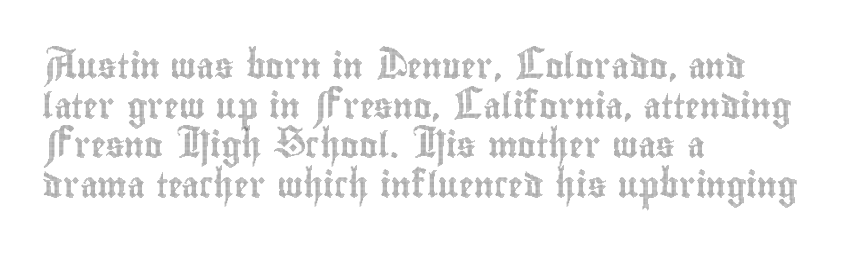
The image shows 25 px text type, upright; set left-aligned, normal line spacing (1.59x), normal letter spacing, not underlined.
